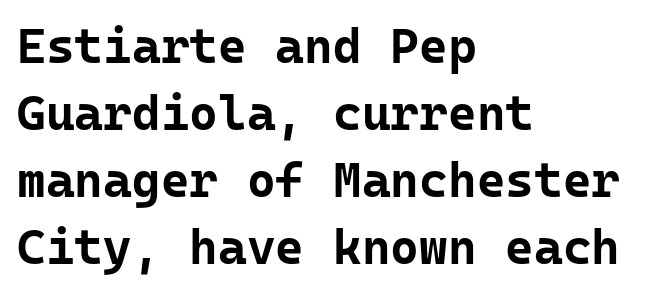
Q: Is the text bold? A: Yes.
Q: Is the text italic (slanted)? A: No, it is upright.
Q: Is the typeface a serif or a sans-serif typeface? A: Sans-serif.
Q: Is the text underlined? A: No.
Q: How is the paragraph aligned? A: Left-aligned.
Q: Is the spacing between letters normal or unusually wide? A: Normal.
Q: Is the spacing between lines tight, normal or loose? A: Normal.
Q: Width (condensed, normal, or wide)? A: Normal.
Q: Stroke contrast? A: Low.
Q: x-height? A: Medium.
Q: Monospaced? A: Yes.
